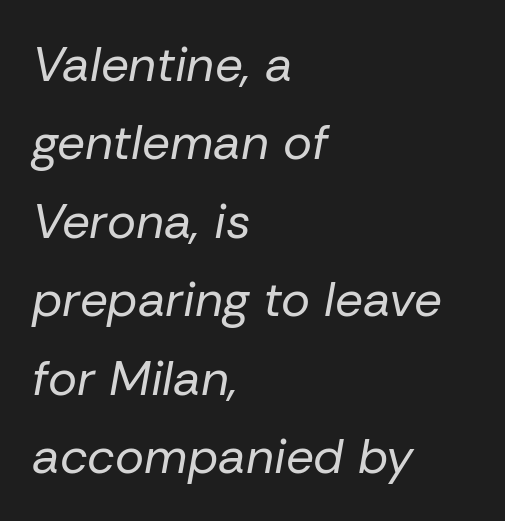
{"italic": "yes", "lean": "right", "slant_degrees": 10, "bold": "no", "weight": "regular", "width": "normal", "stroke_contrast": "low", "x_height": "medium", "monospaced": "no", "underline": "no", "align": "left", "line_spacing": "normal", "line_spacing_ratio": 1.6, "letter_spacing": "normal", "letter_spacing_em": 0.0, "glyph_px": 49}
